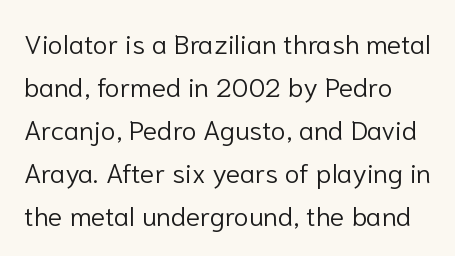
The image shows 27 px text type, upright; set normal line spacing (1.59x), normal letter spacing, not underlined.
